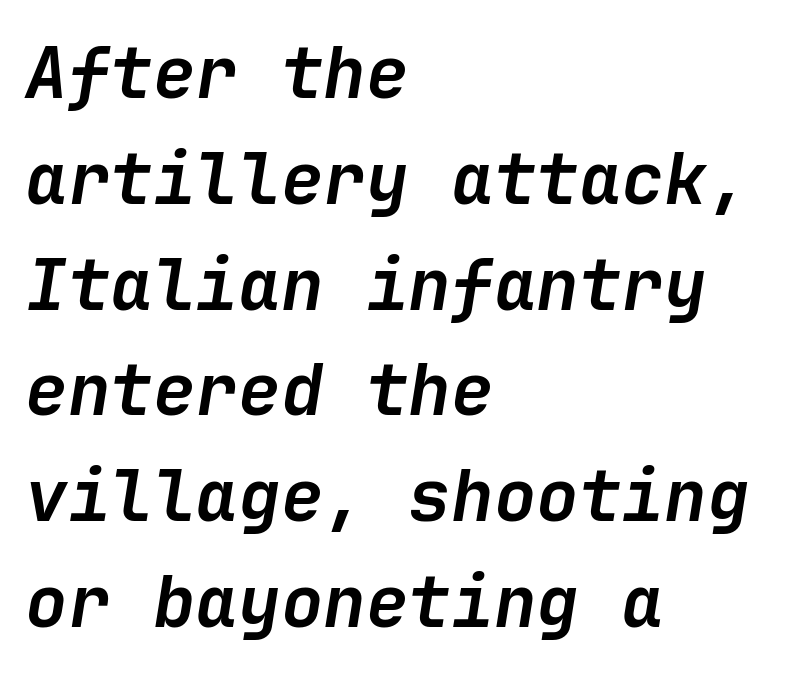
Short and long lines alike share a common starting point at left. Caption: bold face, heavy strokes. Emphasis-style slanted type is in use. In terms of leading, this rendering sits right in the middle.
